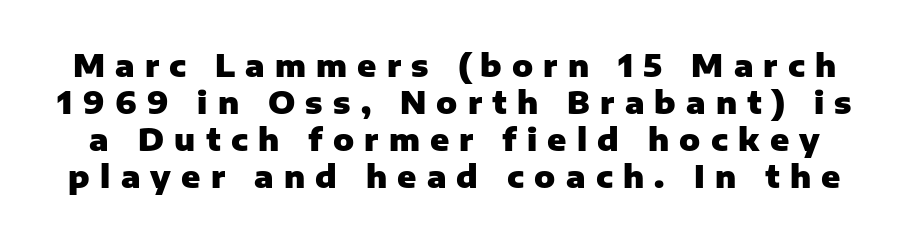
The image shows 31 px heavy sans-serif type, upright; set line spacing 1.19x, unusually wide letter spacing (+0.33 em), not underlined; low stroke contrast and a medium x-height.
